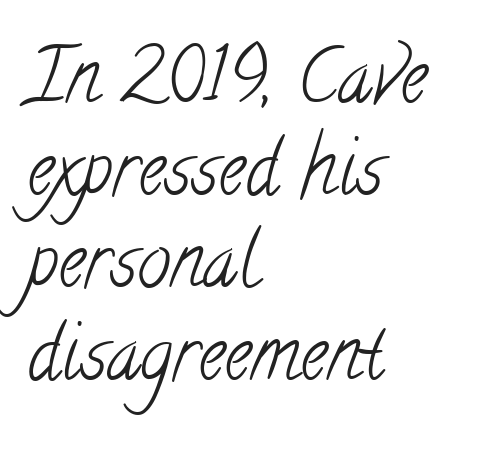
Q: Is the text bold? A: No.
Q: Is the typeface a serif or a sans-serif typeface? A: Serif.
Q: Is the text underlined? A: No.
Q: How is the paragraph aligned? A: Left-aligned.
Q: Is the spacing between letters normal or unusually wide? A: Normal.
Q: Width (condensed, normal, or wide)? A: Condensed.
Q: Stroke contrast? A: Low.
Q: x-height? A: Small.
Q: Monospaced? A: No.
